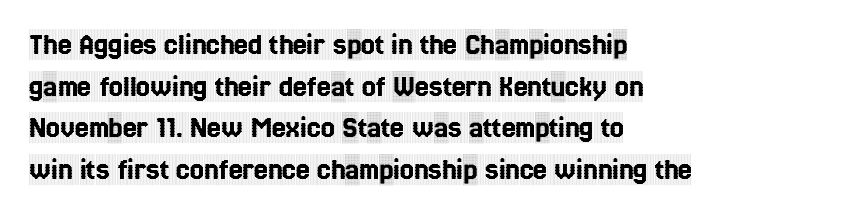
The image shows 31 px condensed serif type, upright; set left-aligned, normal line spacing (1.34x), normal letter spacing, not underlined; a large x-height.
